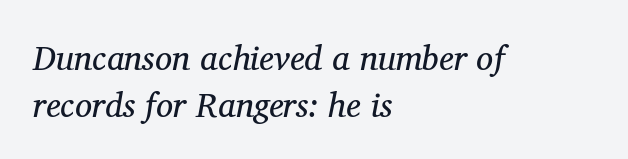
Q: Is the text bold? A: No.
Q: Is the text italic (slanted)? A: Yes, it leans right by about 11 degrees.
Q: Is the typeface a serif or a sans-serif typeface? A: Serif.
Q: Is the text underlined? A: No.
Q: How is the paragraph aligned? A: Left-aligned.
Q: Is the spacing between letters normal or unusually wide? A: Normal.
Q: Is the spacing between lines tight, normal or loose? A: Normal.
Q: Width (condensed, normal, or wide)? A: Normal.
Q: Stroke contrast? A: Medium.
Q: x-height? A: Medium.
Q: Monospaced? A: No.
